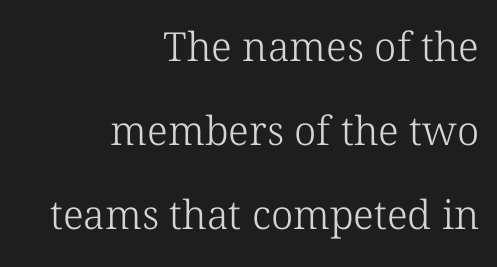
Q: Is the text bold? A: No.
Q: Is the typeface a serif or a sans-serif typeface? A: Serif.
Q: Is the text underlined? A: No.
Q: How is the paragraph aligned? A: Right-aligned.
Q: Is the spacing between letters normal or unusually wide? A: Normal.
Q: Is the spacing between lines tight, normal or loose? A: Loose.
Q: Width (condensed, normal, or wide)? A: Normal.
Q: Stroke contrast? A: Low.
Q: x-height? A: Medium.
Q: Monospaced? A: No.
